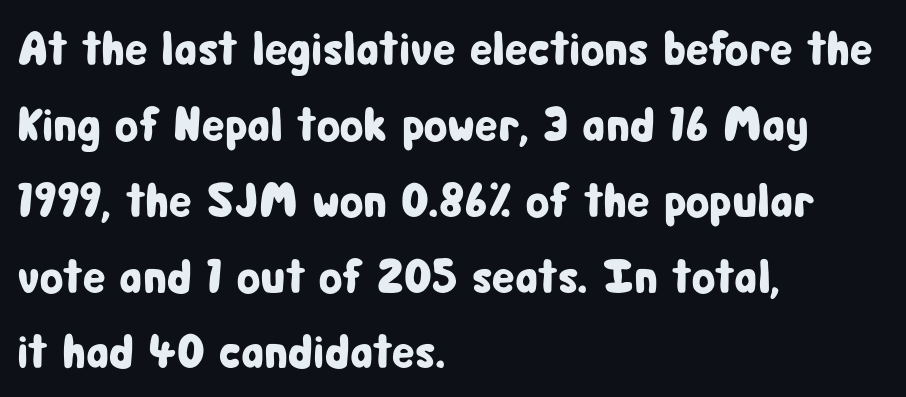
Check under the words: just untouched page. Letterform terminals end flat and unadorned throughout the passage. Tracking here is standard; glyphs follow each other at the usual distance. Characters remain perfectly vertical along every line. Line beginnings align vertically; line endings do not. Vertical spacing — default.
